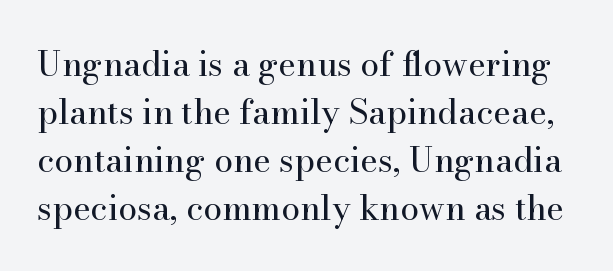
The image shows 34 px regular-weight serif type, upright; set normal line spacing (1.41x), normal letter spacing, not underlined; high stroke contrast and a small x-height.
